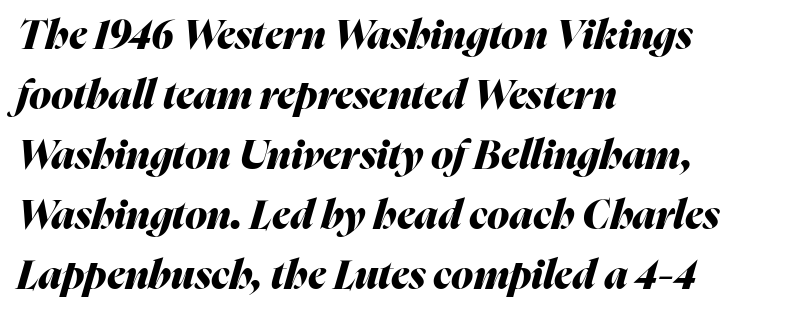
{"italic": "yes", "lean": "right", "slant_degrees": 16, "bold": "yes", "weight": "heavy", "width": "normal", "stroke_contrast": "medium", "x_height": "medium", "monospaced": "no", "underline": "no", "align": "left", "line_spacing": "normal", "line_spacing_ratio": 1.5, "letter_spacing": "normal", "letter_spacing_em": 0.0, "glyph_px": 40}
